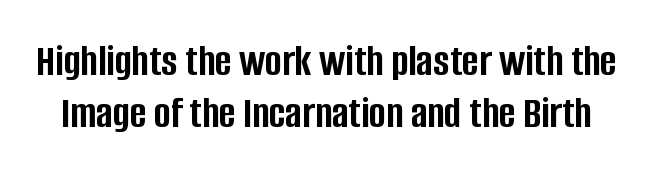
Q: Is the text bold? A: Yes.
Q: Is the text italic (slanted)? A: No, it is upright.
Q: Is the typeface a serif or a sans-serif typeface? A: Sans-serif.
Q: Is the text underlined? A: No.
Q: Is the spacing between letters normal or unusually wide? A: Normal.
Q: Width (condensed, normal, or wide)? A: Condensed.
Q: Stroke contrast? A: Low.
Q: x-height? A: Large.
Q: Monospaced? A: No.
